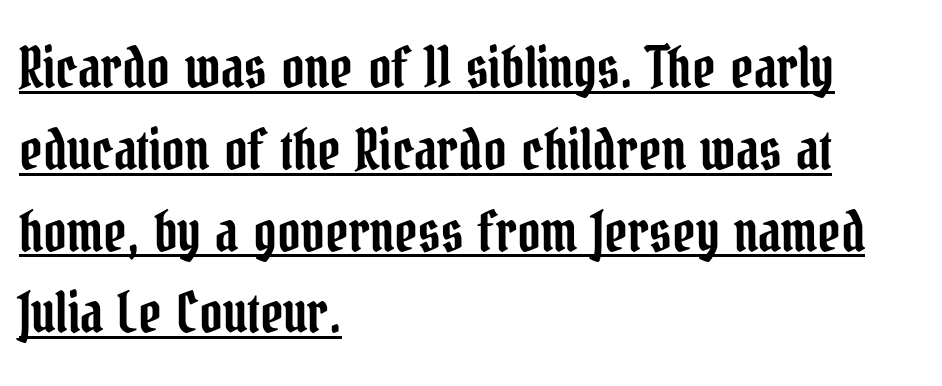
{"serif": "yes", "italic": "no", "width": "condensed", "stroke_contrast": "low", "x_height": "medium", "monospaced": "no", "underline": "yes", "align": "left", "line_spacing": "normal", "line_spacing_ratio": 1.46, "letter_spacing": "normal", "letter_spacing_em": 0.0, "glyph_px": 56}
